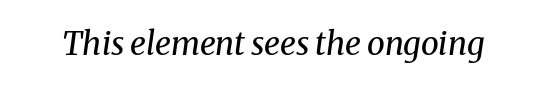
Q: Is the text bold? A: No.
Q: Is the text italic (slanted)? A: Yes, it leans right by about 8 degrees.
Q: Is the typeface a serif or a sans-serif typeface? A: Serif.
Q: Is the text underlined? A: No.
Q: Is the spacing between letters normal or unusually wide? A: Normal.
Q: Width (condensed, normal, or wide)? A: Normal.
Q: Stroke contrast? A: Medium.
Q: x-height? A: Medium.
Q: Monospaced? A: No.
